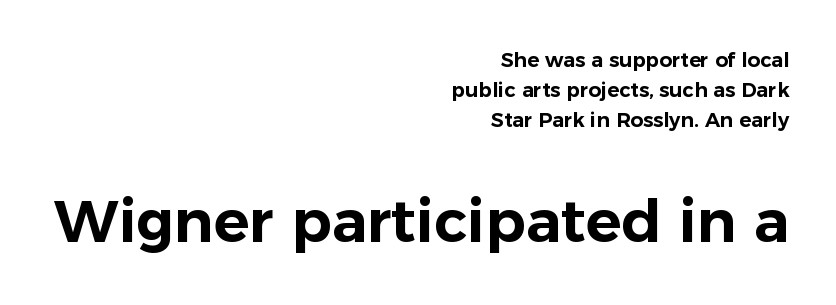
Q: Is the text italic (slanted)? A: No, it is upright.
Q: Is the typeface a serif or a sans-serif typeface? A: Sans-serif.
Q: Is the text underlined? A: No.
Q: How is the paragraph aligned? A: Right-aligned.
Q: Is the spacing between letters normal or unusually wide? A: Normal.
Q: Is the spacing between lines tight, normal or loose? A: Normal.
Q: Which block of text is set in a larger size, the first (top) or the second (bottom)? A: The second (bottom) one.
Q: Width (condensed, normal, or wide)? A: Normal.
Q: Stroke contrast? A: Low.
Q: x-height? A: Medium.
Q: Monospaced? A: No.
